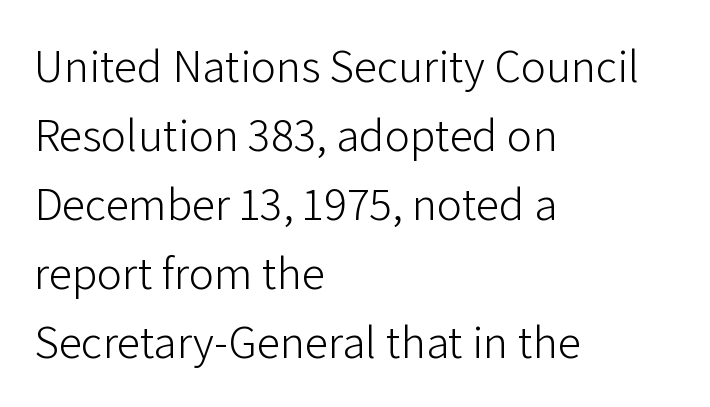
{"serif": "no", "italic": "no", "bold": "no", "weight": "light", "width": "normal", "stroke_contrast": "low", "x_height": "medium", "monospaced": "no", "underline": "no", "align": "left", "line_spacing": "normal", "line_spacing_ratio": 1.47, "letter_spacing": "normal", "letter_spacing_em": 0.0, "glyph_px": 47}
